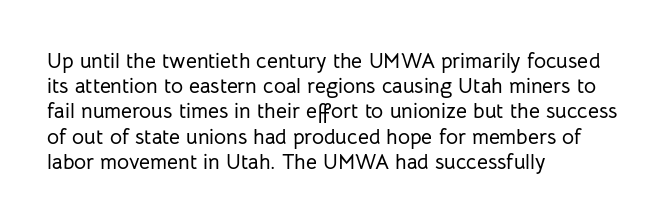
Posture: straight, roman, zero tilt. A clean baseline with only descenders dipping below it. Does the copy run flush right? No — it runs flush left. Tracking value appears to be zero — textbook default spacing.
